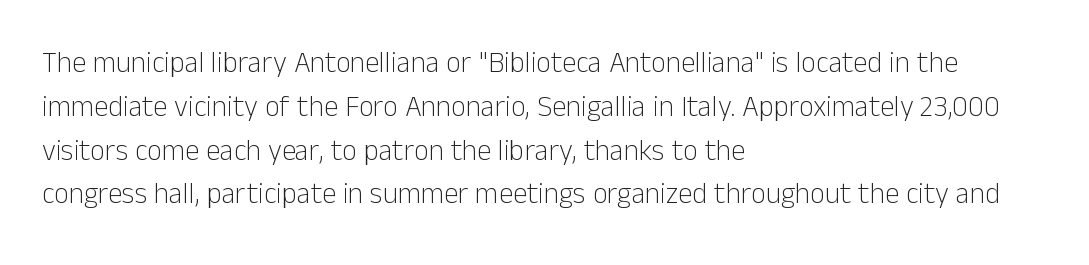
{"serif": "no", "italic": "no", "bold": "no", "weight": "light", "width": "normal", "stroke_contrast": "low", "x_height": "medium", "monospaced": "no", "underline": "no", "align": "left", "line_spacing": "normal", "line_spacing_ratio": 1.51, "letter_spacing": "normal", "letter_spacing_em": 0.0, "glyph_px": 29}
